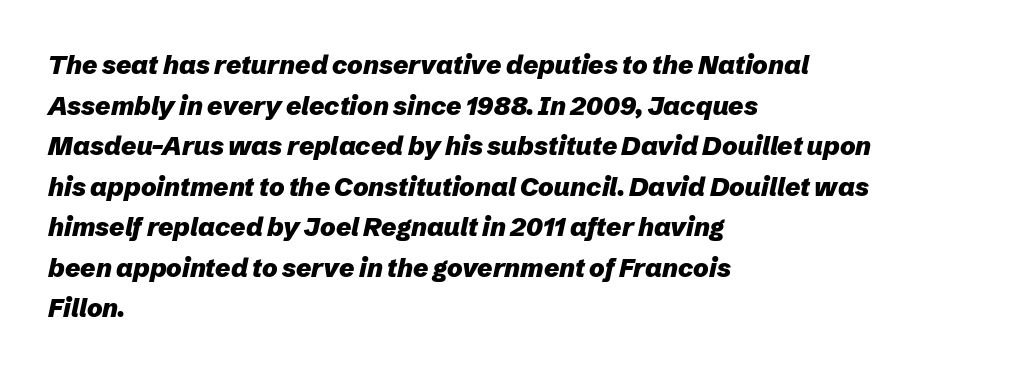
{"italic": "yes", "lean": "right", "slant_degrees": 12, "bold": "yes", "underline": "no", "align": "left", "line_spacing": "normal", "line_spacing_ratio": 1.56, "letter_spacing": "normal", "letter_spacing_em": 0.0, "glyph_px": 26}
